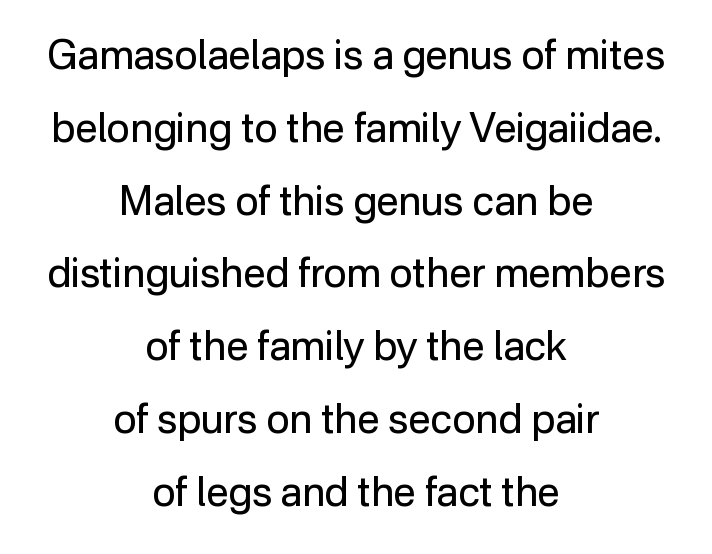
{"serif": "no", "italic": "no", "bold": "no", "weight": "regular", "width": "normal", "stroke_contrast": "low", "x_height": "medium", "monospaced": "no", "underline": "no", "align": "center", "line_spacing_ratio": 1.82, "letter_spacing": "normal", "letter_spacing_em": 0.0, "glyph_px": 40}
